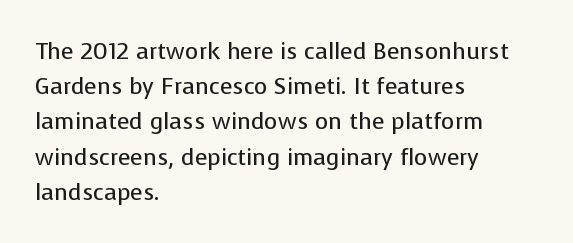
A typesetter would call this leading conventional body-copy spacing. Casual observation: everything's shoved over to the left. Counters stay open thanks to moderate or lighter strokes. The lettering stays uniformly vertical, giving the passage a roman look. No extra tracking has been applied to these lines. The gap between lines stays unmarked.
